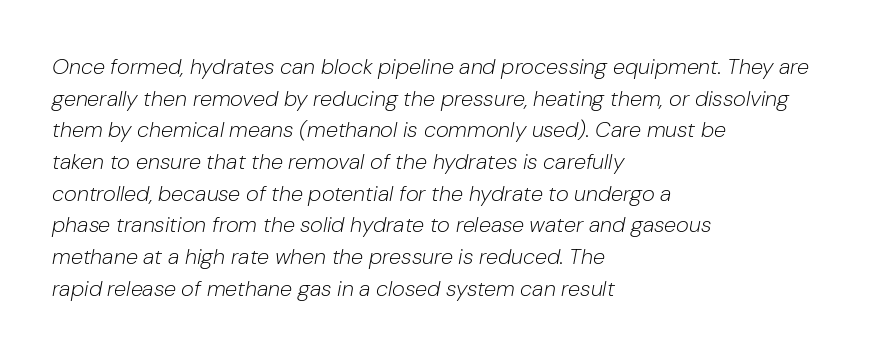
{"italic": "yes", "lean": "right", "slant_degrees": 10, "bold": "no", "underline": "no", "align": "left", "line_spacing": "normal", "line_spacing_ratio": 1.44, "letter_spacing": "normal", "letter_spacing_em": 0.0, "glyph_px": 22}
